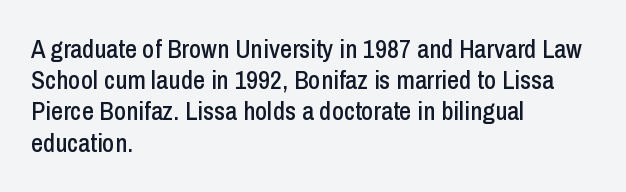
{"italic": "no", "underline": "no", "align": "left", "line_spacing_ratio": 1.2, "letter_spacing": "normal", "letter_spacing_em": 0.0, "glyph_px": 26}
